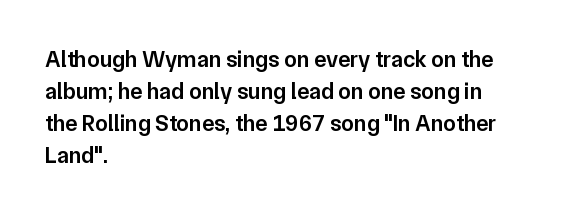
Q: Is the text bold? A: Semi-bold.
Q: Is the text italic (slanted)? A: No, it is upright.
Q: Is the text underlined? A: No.
Q: How is the paragraph aligned? A: Left-aligned.
Q: Is the spacing between letters normal or unusually wide? A: Normal.
Q: Is the spacing between lines tight, normal or loose? A: Normal.
